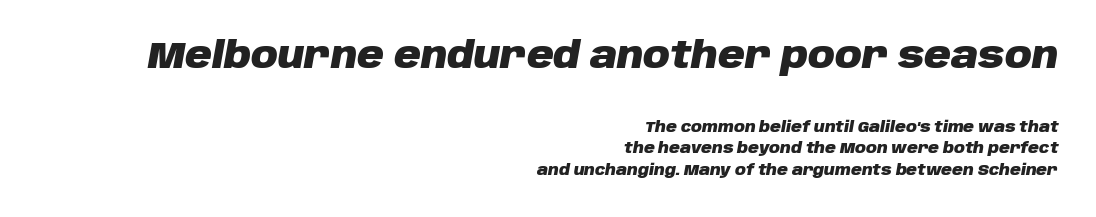
Glyph-to-glyph distance matches everyday printed text. No word sits above an underline. Does the leading feel generous? No, just average. Does the copy run flush right? Yes — the right margin is perfectly even. Is the lower block the larger one? No — the upper block carries the bigger type. A dark, heavy texture on the line: the type is bold.
